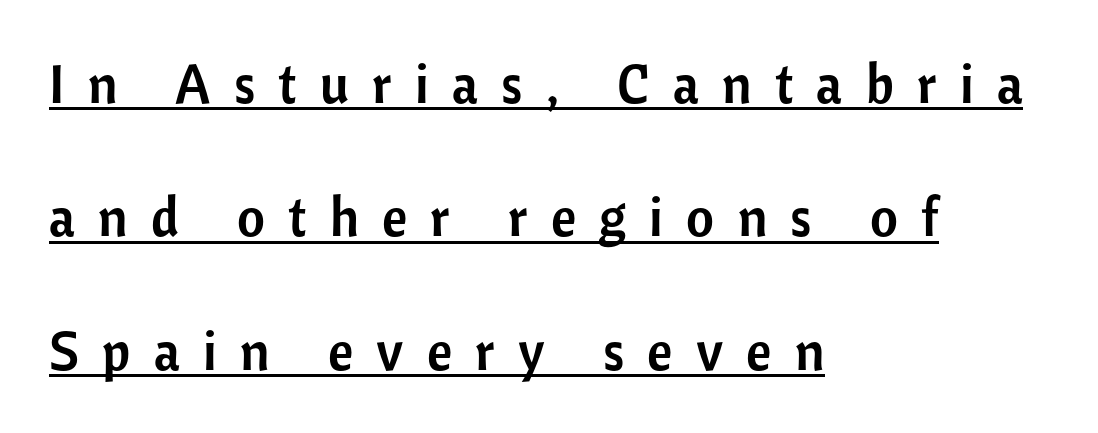
Note: no serifs on the glyphs. One-word summary of the alignment: left. The glyphs are accompanied by a horizontal stroke just below them. Students, note that the glyphs here are deliberately spaced far apart.
